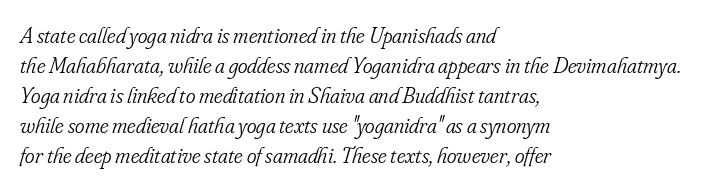
The image shows 23 px text type, italic (leaning right); set left-aligned, normal line spacing (1.3x), normal letter spacing, not underlined.
